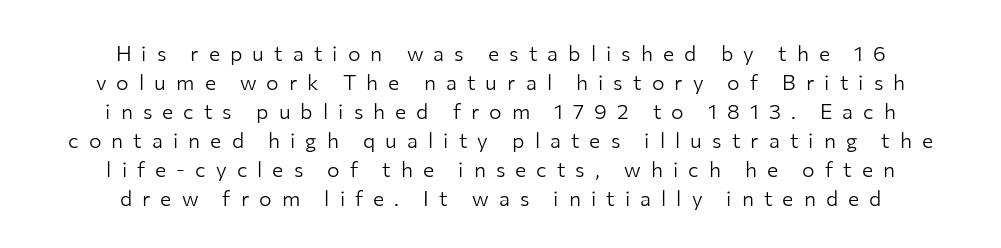
The image shows 21 px text type, upright; set centered, normal line spacing (1.38x), unusually wide letter spacing (+0.48 em), not underlined.
